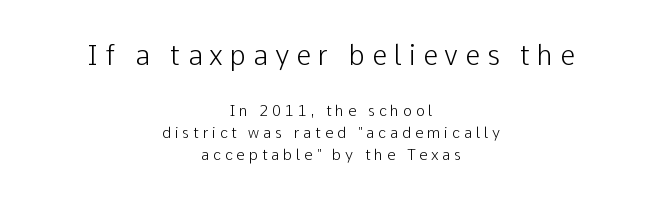
The type sits square on the baseline with zero lean. The paragraph shown floats in the horizontal middle. In terms of leading, this rendering sits right in the middle. There is plenty of visible air inserted between adjacent glyphs.
